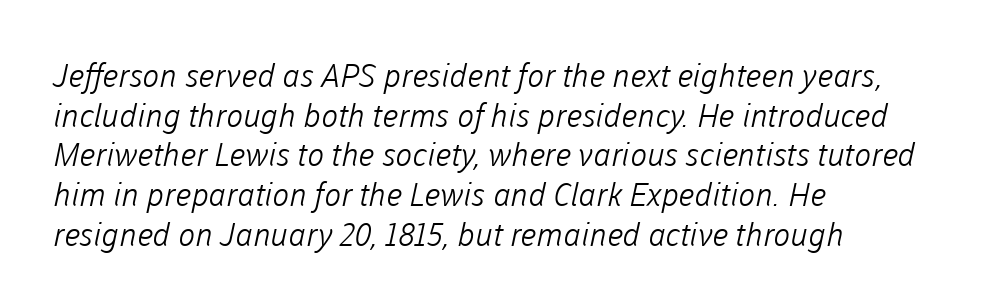
The image shows 32 px light sans-serif type; set left-aligned, line spacing 1.24x, normal letter spacing, not underlined; low stroke contrast and a medium x-height.
